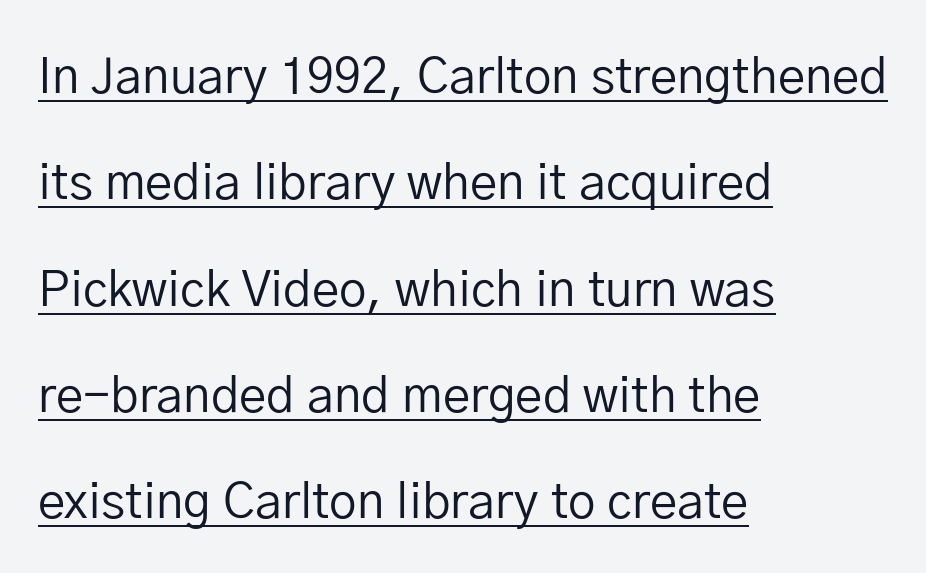
This sample has the flowing, uneven cadence of proportional lettering. This sample is left-justified, so line endings fall wherever the words run out. This sample uses plain, unmodified letter spacing. The strokes are not fattened; the text isn't bold. Nothing sits at the stroke ends, so this counts as sans-serif. Beneath each row of characters lies a ruled line.
